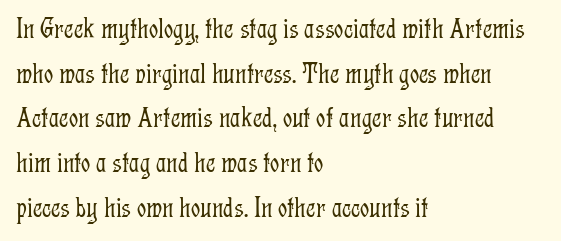
Characters remain perfectly vertical along every line. Check the space under the baseline: it is left empty. Stroke terminals: seriffed. Layout note: lines flush left.
